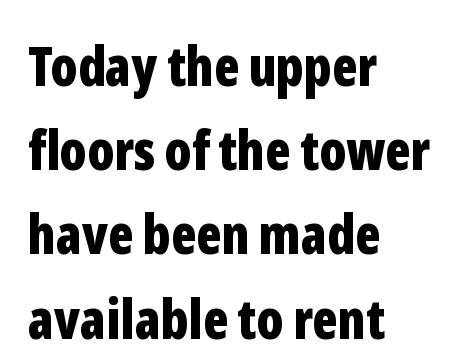
The setting favours the left margin, as ordinary paragraphs usually do. It's the straight-up-and-down kind of type. Is this a fixed-width face? No — the glyphs have proportional, varying widths. To sum up the face: it is a sans, with no serifs. Tracking here is standard; glyphs follow each other at the usual distance.
